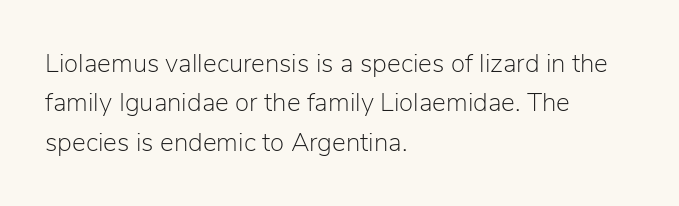
A typesetter would mark this as roman, not italic. Does the leading feel generous? No, just average. The typesetter chose a ragged-right arrangement here. The gaps between neighbouring characters are ordinary and unremarkable. Is this a heavy cut? Hardly; it is regular or lighter. The space directly below the letters is spotless.
